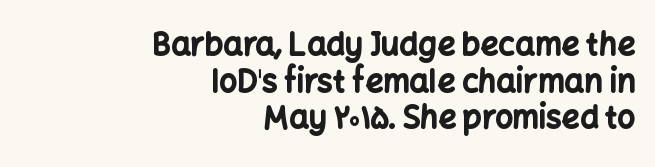
The image shows 31 px bold sans-serif type, upright; set right-aligned, line spacing 1.18x, normal letter spacing, not underlined; low stroke contrast and a medium x-height.
